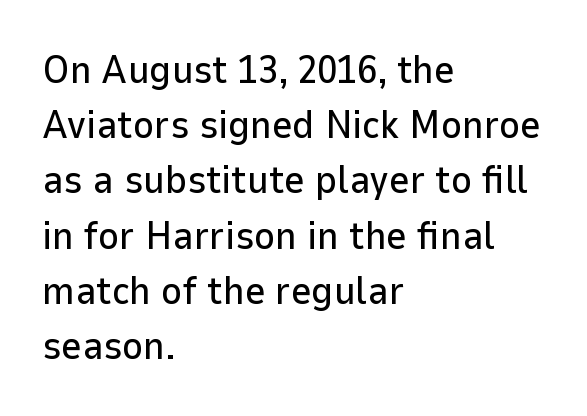
Q: Is the text italic (slanted)? A: No, it is upright.
Q: Is the typeface a serif or a sans-serif typeface? A: Sans-serif.
Q: Is the text underlined? A: No.
Q: How is the paragraph aligned? A: Left-aligned.
Q: Is the spacing between letters normal or unusually wide? A: Normal.
Q: Is the spacing between lines tight, normal or loose? A: Normal.
Q: Width (condensed, normal, or wide)? A: Normal.
Q: Stroke contrast? A: Low.
Q: x-height? A: Medium.
Q: Monospaced? A: No.
